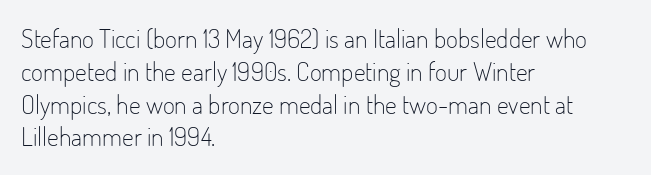
The image shows 26 px text type, upright; set left-aligned, normal line spacing (1.26x), normal letter spacing, not underlined.
